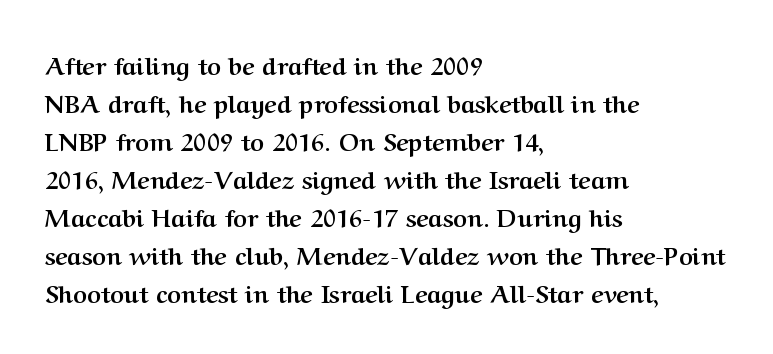
The image shows 24 px bold type, upright; set left-aligned, normal line spacing (1.58x), normal letter spacing, not underlined.
